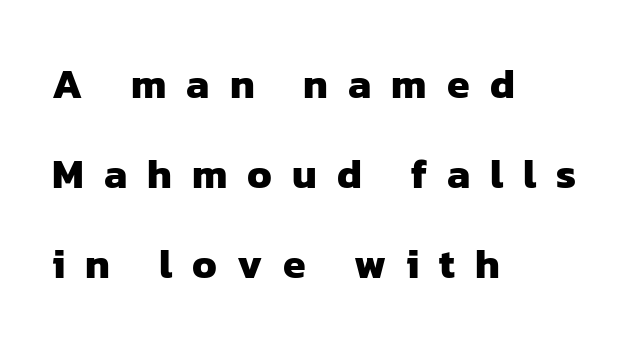
{"serif": "no", "bold": "yes", "weight": "heavy", "width": "normal", "stroke_contrast": "low", "x_height": "medium", "monospaced": "no", "underline": "no", "align": "left", "line_spacing": "loose", "line_spacing_ratio": 2.19, "letter_spacing": "wide", "letter_spacing_em": 0.49, "glyph_px": 41}
